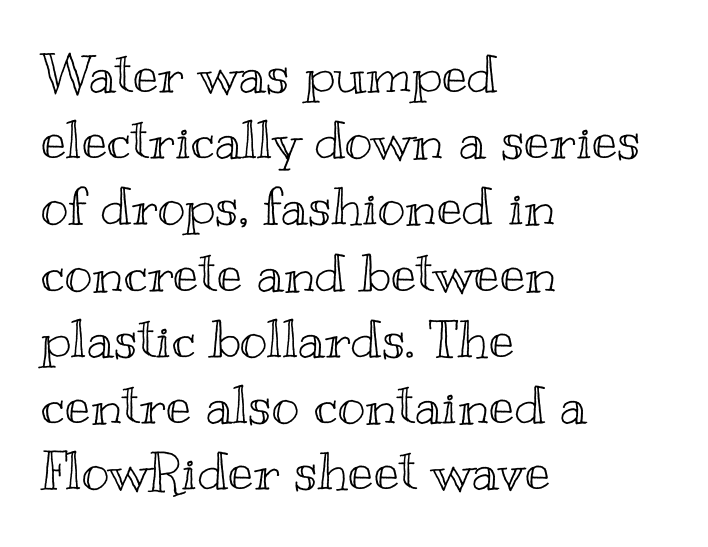
The horizontal fit of the characters is conventional and even. Note the varied advance widths — an 'i' is clearly narrower than an 'm'. Summary of vertical rhythm: regular, with standard interline spacing. The type sits square on the baseline with zero lean. Which margin do the lines hug? The left one — the right edge is uneven.
